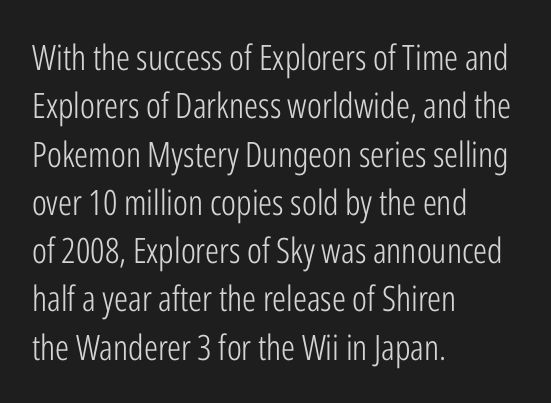
The image shows 35 px light, condensed sans-serif type, upright; set left-aligned, normal line spacing (1.38x), normal letter spacing, not underlined; low stroke contrast and a medium x-height.
